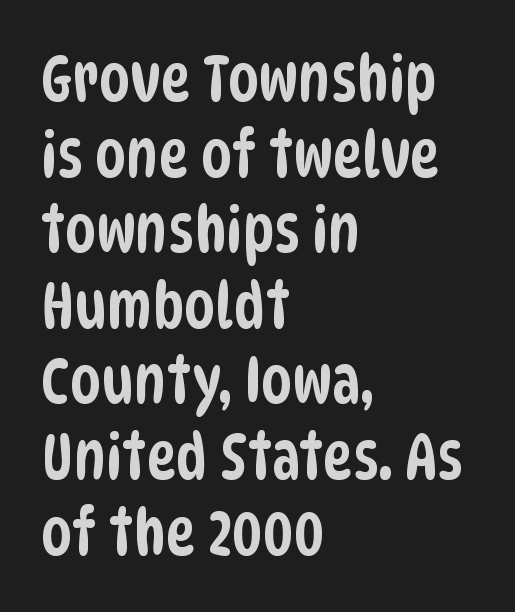
Q: Is the typeface a serif or a sans-serif typeface? A: Sans-serif.
Q: Is the text underlined? A: No.
Q: How is the paragraph aligned? A: Left-aligned.
Q: Is the spacing between letters normal or unusually wide? A: Normal.
Q: Width (condensed, normal, or wide)? A: Condensed.
Q: Stroke contrast? A: Low.
Q: x-height? A: Large.
Q: Monospaced? A: No.
